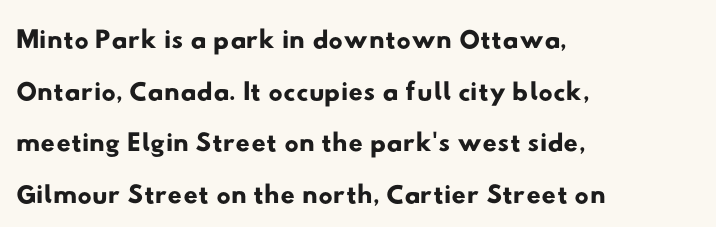
What's the leading like? Ordinary, nothing unusual. Tracking here is standard; glyphs follow each other at the usual distance. Varying glyph widths throughout — classic text-font behaviour. Beneath every word, the page is bare. The characters display no serif detailing; their extremities are plain. The text block is weighted toward the left margin, trailing off unevenly rightward.
